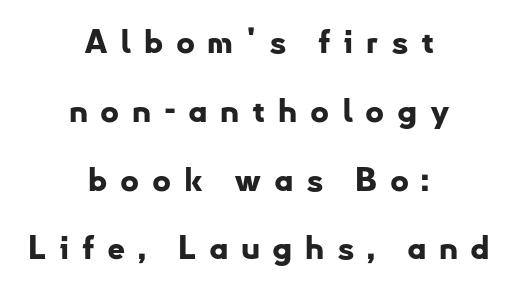
Serifs: no, the terminals of the letterforms are clean. Ascenders rise straight up at ninety degrees. The words here are not underlined. Weight: bold. Typeset on center — no edge is straight. What's the leading like? Stretched, with rows far apart.
